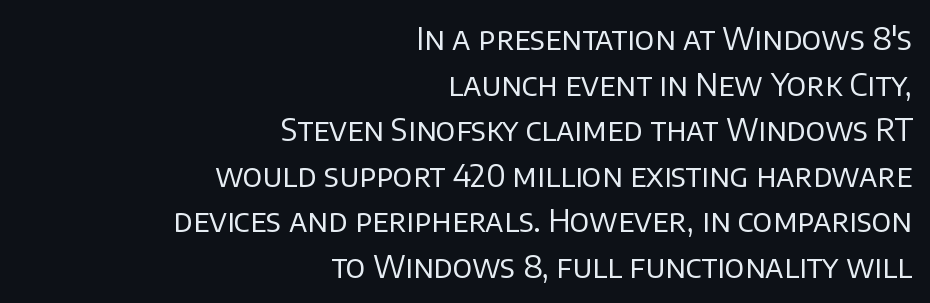
Q: Is the text bold? A: No.
Q: Is the text italic (slanted)? A: No, it is upright.
Q: Is the typeface a serif or a sans-serif typeface? A: Sans-serif.
Q: Is the text underlined? A: No.
Q: How is the paragraph aligned? A: Right-aligned.
Q: Is the spacing between letters normal or unusually wide? A: Normal.
Q: Is the spacing between lines tight, normal or loose? A: Normal.
Q: Width (condensed, normal, or wide)? A: Normal.
Q: Stroke contrast? A: Low.
Q: x-height? A: Large.
Q: Monospaced? A: No.
